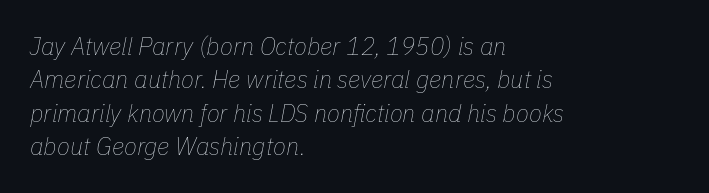
Bare-footed words on every line. What stands out about the letter spacing? Nothing — it is the standard amount. A typesetter would mark this as italic. These lines sit exactly where default settings would place them. Line starts are locked; line ends wander. Weight class: somewhere from thin through regular.
